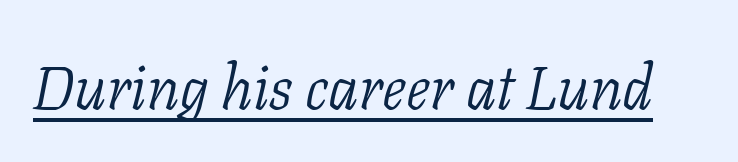
The image shows 61 px light serif type, italic (leaning right); set normal letter spacing, underlined; low stroke contrast and a medium x-height.
